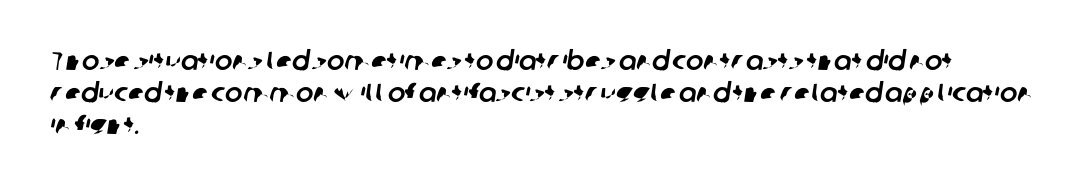
The rendering anchors every line to the left-hand side. Nothing unusual about the tracking: characters are spaced as the font intends. The string is rendered with underlining switched off.
